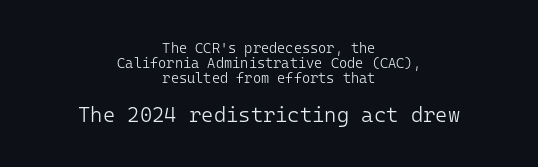
The strokes carry an ordinary text weight at most. Check under the words: just untouched page. Look at the glyph heights: the lower group is clearly the bigger setting. The text block is weighted toward neither margin, spreading evenly from the middle. The vertical gap from one line to the next is small.
